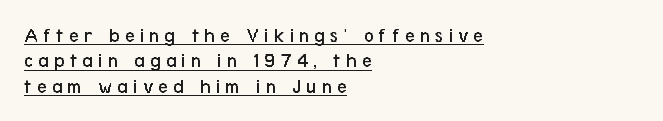
The image shows 21 px text type, upright; set left-aligned, line spacing 1.21x, unusually wide letter spacing (+0.25 em), underlined.
